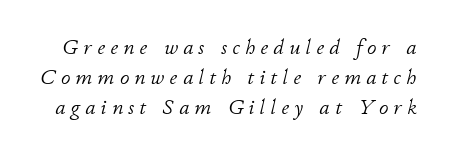
Q: Is the text bold? A: No.
Q: Is the text italic (slanted)? A: Yes, it leans right by about 11 degrees.
Q: Is the text underlined? A: No.
Q: Is the spacing between letters normal or unusually wide? A: Unusually wide.
Q: Is the spacing between lines tight, normal or loose? A: Normal.
